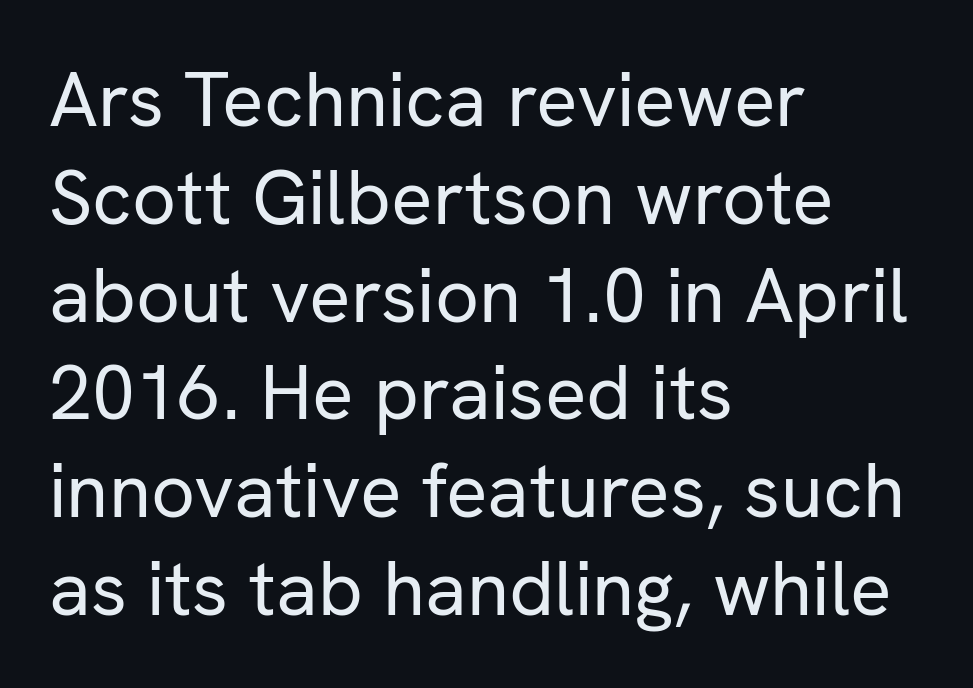
Q: Is the text bold? A: No.
Q: Is the text italic (slanted)? A: No, it is upright.
Q: Is the typeface a serif or a sans-serif typeface? A: Sans-serif.
Q: Is the text underlined? A: No.
Q: How is the paragraph aligned? A: Left-aligned.
Q: Is the spacing between letters normal or unusually wide? A: Normal.
Q: Is the spacing between lines tight, normal or loose? A: Normal.
Q: Width (condensed, normal, or wide)? A: Normal.
Q: Stroke contrast? A: Low.
Q: x-height? A: Medium.
Q: Monospaced? A: No.
